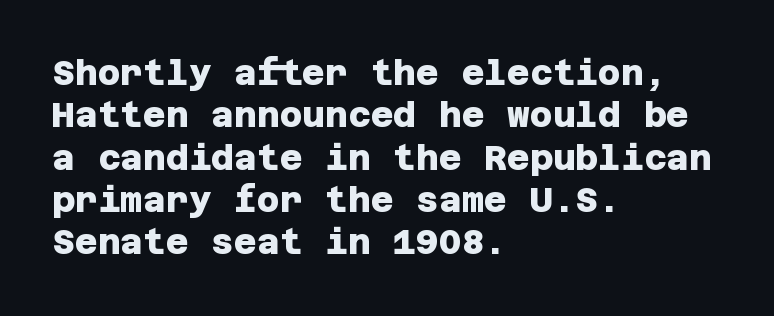
Q: Is the text bold? A: Yes.
Q: Is the typeface a serif or a sans-serif typeface? A: Sans-serif.
Q: Is the text underlined? A: No.
Q: How is the paragraph aligned? A: Left-aligned.
Q: Is the spacing between letters normal or unusually wide? A: Normal.
Q: Width (condensed, normal, or wide)? A: Normal.
Q: Stroke contrast? A: Low.
Q: x-height? A: Large.
